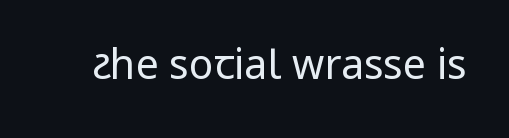
Q: Is the text bold? A: No.
Q: Is the text italic (slanted)? A: No, it is upright.
Q: Is the typeface a serif or a sans-serif typeface? A: Sans-serif.
Q: Is the text underlined? A: No.
Q: Is the spacing between letters normal or unusually wide? A: Normal.
Q: Width (condensed, normal, or wide)? A: Condensed.
Q: Stroke contrast? A: Low.
